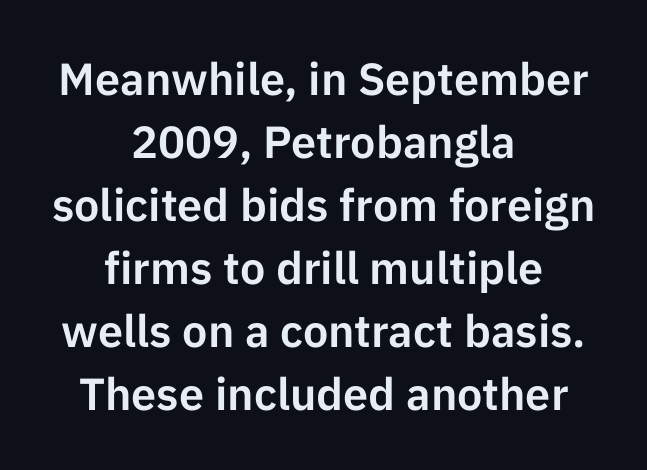
The image shows 45 px sans-serif type, upright; set centered, normal line spacing (1.4x), normal letter spacing, not underlined; low stroke contrast and a medium x-height.
